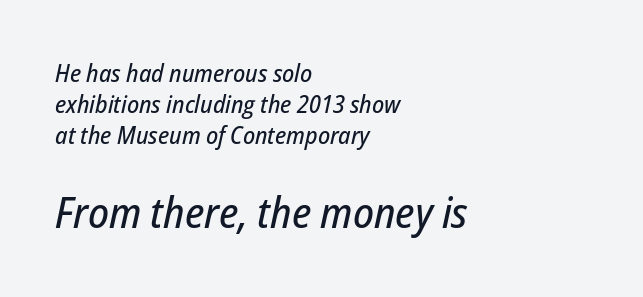
The image shows 43 px condensed type, italic (leaning right); set left-aligned, line spacing 1.24x, normal letter spacing, not underlined; the second (bottom) block is 1.72x larger; low stroke contrast and a medium x-height.
